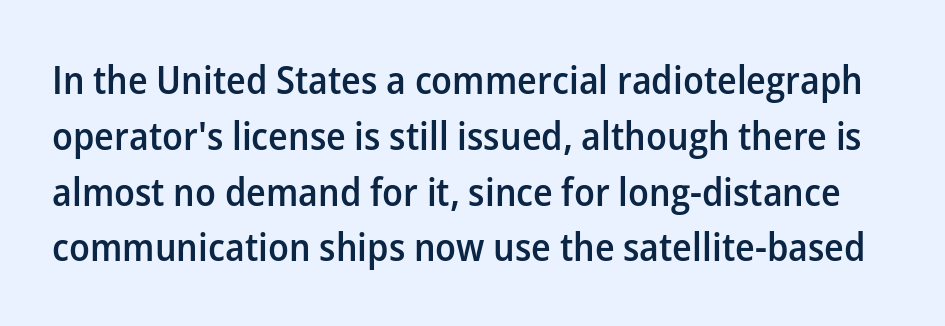
Q: Is the text bold? A: Semi-bold.
Q: Is the text italic (slanted)? A: No, it is upright.
Q: Is the typeface a serif or a sans-serif typeface? A: Sans-serif.
Q: Is the text underlined? A: No.
Q: Is the spacing between letters normal or unusually wide? A: Normal.
Q: Is the spacing between lines tight, normal or loose? A: Normal.
Q: Width (condensed, normal, or wide)? A: Normal.
Q: Stroke contrast? A: Low.
Q: x-height? A: Medium.
Q: Monospaced? A: No.
